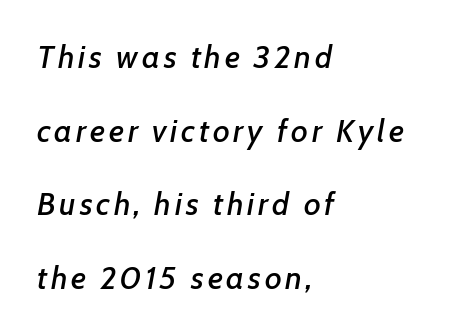
The passage is arranged the way most books set body copy — flush left. Loosely led — the rows are spread out. The lettering tilts uniformly, giving the passage an italic look. The letters advance in unequal steps, a hallmark of proportional type.
